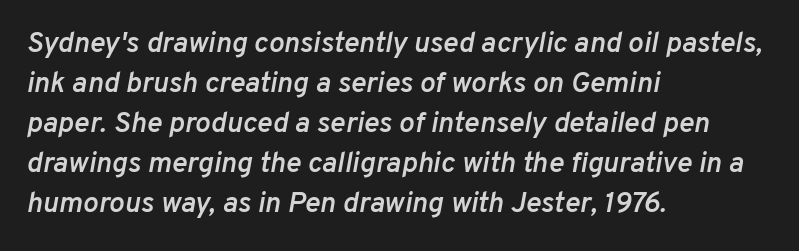
{"italic": "yes", "lean": "right", "slant_degrees": 10, "bold": "semi", "weight": "semibold", "width": "normal", "stroke_contrast": "low", "x_height": "medium", "monospaced": "no", "underline": "no", "align": "left", "line_spacing": "normal", "line_spacing_ratio": 1.38, "letter_spacing": "normal", "letter_spacing_em": 0.0, "glyph_px": 29}
